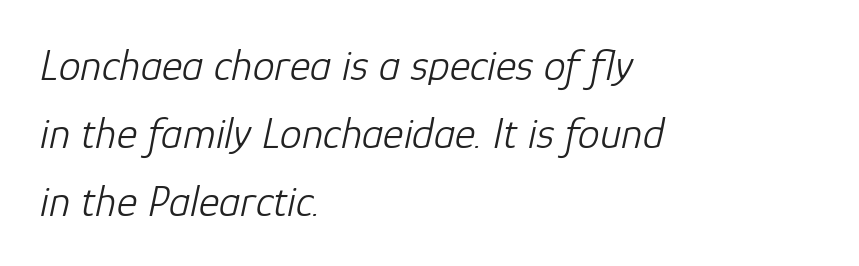
Compared with a centered layout, this one pins lines to the left instead. Weight: in the light-to-regular range. Students, note that the glyphs here touch the page at normal intervals. The rendering uses natural spacing where letterforms have individual widths. It's the slanting kind of type. Only glyphs here, with clear space below each row.
